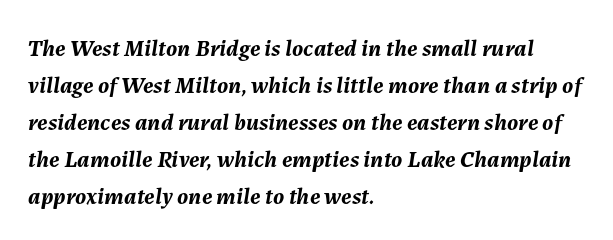
Unmarked baselines from the first word to the last. The glyphs look as if they've been sheared to an angle. The horizontal fit of the characters is conventional and even. What's the leading like? Ordinary, nothing unusual. Alignment: flush left.
